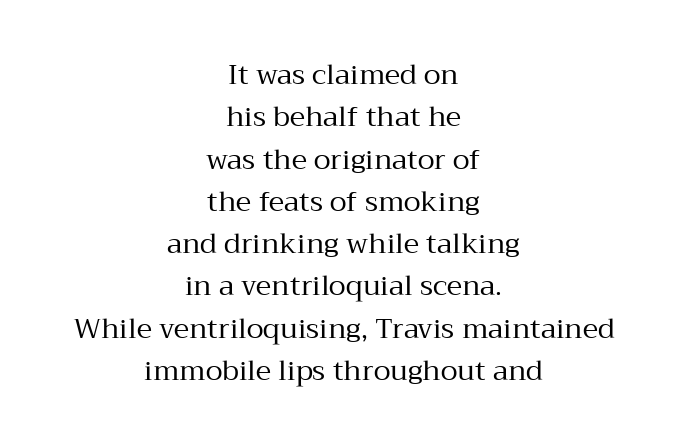
The passage shown is typed in a proportional face where columns would drift. The letters stand straight up with perfectly vertical stems. Serif or sans? Serif — the stroke terminals have little feet. How would I describe the line gaps? Plain and ordinary. Nobody drew a line under any word here.
